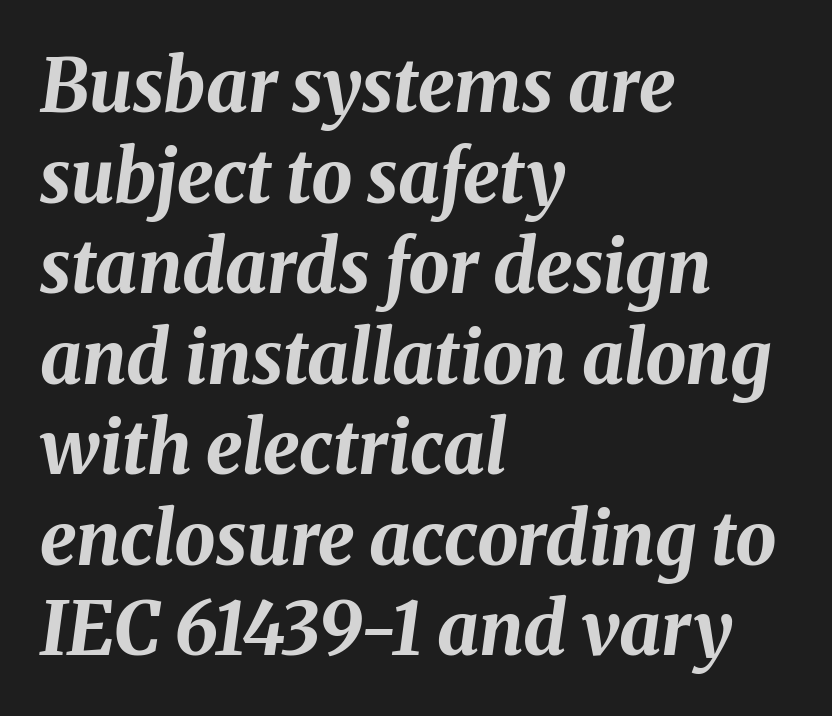
Would a proofreader flag this as italicized? Yes. Does the weight exceed regular? Yes, all the way to bold. Lines of text with bare space underneath. Think of a printed novel: that variable character pitch is what you see here. The horizontal fit of the characters is conventional and even. Notice how the passage keeps a crisp vertical edge on the left only.
